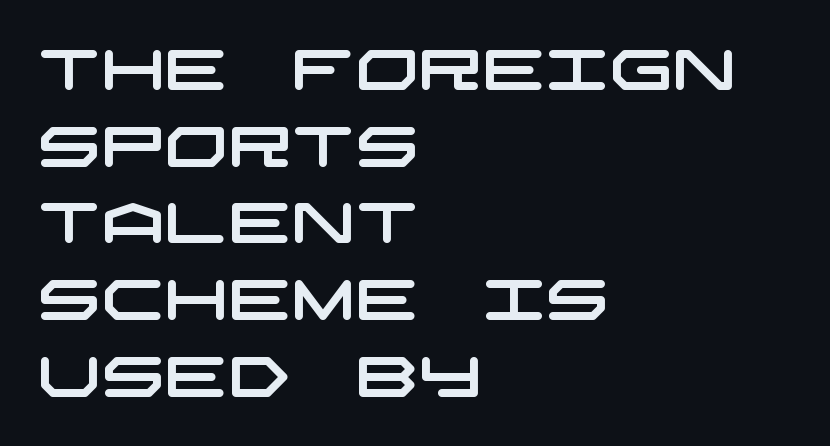
{"serif": "no", "width": "wide", "stroke_contrast": "low", "x_height": "large", "underline": "no", "align": "left", "line_spacing": "normal", "line_spacing_ratio": 1.37, "letter_spacing": "normal", "letter_spacing_em": 0.0, "glyph_px": 56}
